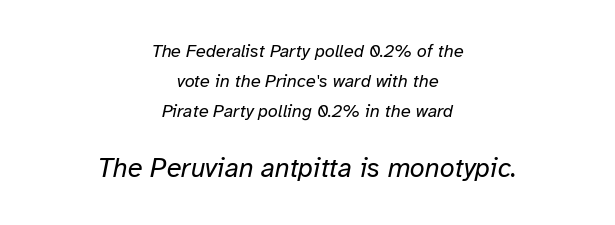
Q: Is the text bold? A: No.
Q: Is the text italic (slanted)? A: Yes, it leans right by about 12 degrees.
Q: Is the text underlined? A: No.
Q: How is the paragraph aligned? A: Centered.
Q: Is the spacing between letters normal or unusually wide? A: Normal.
Q: Is the spacing between lines tight, normal or loose? A: Normal.
Q: Which block of text is set in a larger size, the first (top) or the second (bottom)? A: The second (bottom) one.
